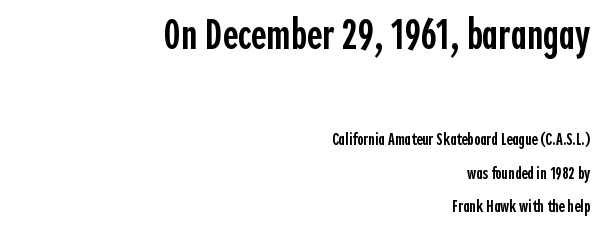
The image shows 42 px semibold, condensed sans-serif type, upright; set right-aligned, loose line spacing (1.95x), normal letter spacing, not underlined; the first (top) block is 2.47x larger; a medium x-height.
